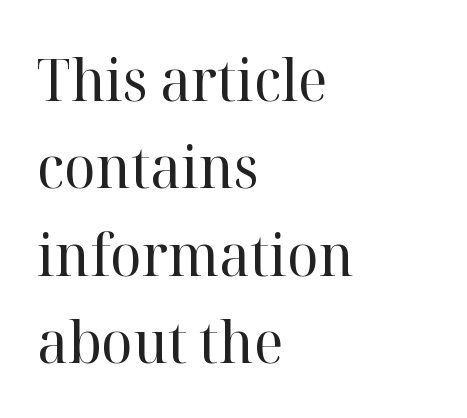
Q: Is the text bold? A: No.
Q: Is the text italic (slanted)? A: No, it is upright.
Q: Is the typeface a serif or a sans-serif typeface? A: Serif.
Q: Is the text underlined? A: No.
Q: How is the paragraph aligned? A: Left-aligned.
Q: Is the spacing between letters normal or unusually wide? A: Normal.
Q: Is the spacing between lines tight, normal or loose? A: Normal.
Q: Width (condensed, normal, or wide)? A: Normal.
Q: Stroke contrast? A: High.
Q: x-height? A: Medium.
Q: Monospaced? A: No.
